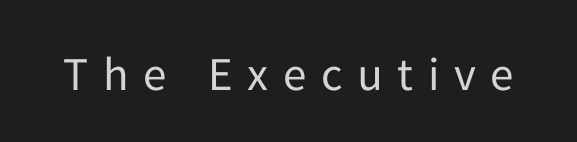
The image shows 47 px regular-weight sans-serif type, upright; set unusually wide letter spacing (+0.31 em), not underlined; low stroke contrast and a medium x-height.
